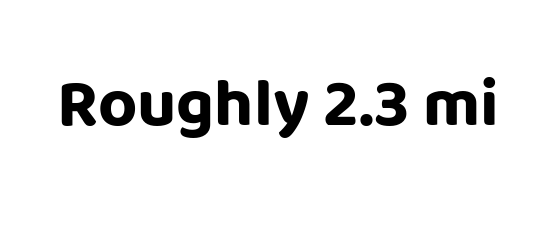
The image shows 68 px bold sans-serif type, upright; set normal letter spacing, not underlined; low stroke contrast and a large x-height.
